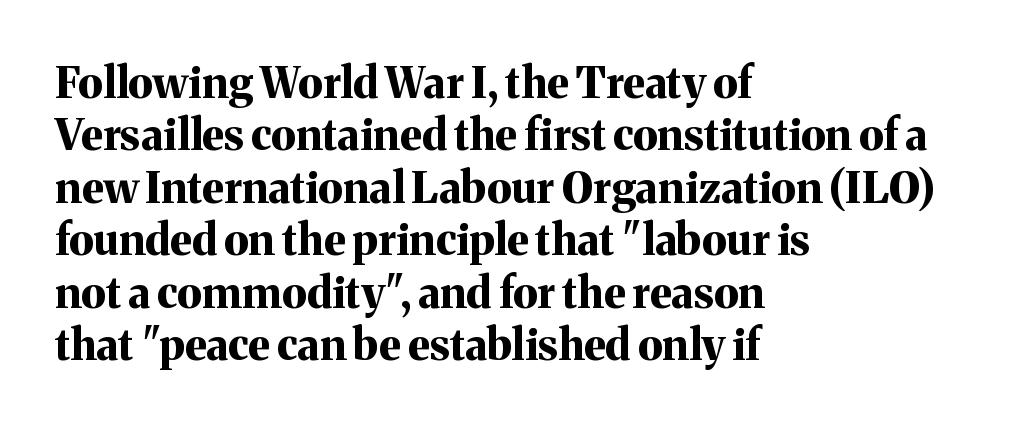
The image shows 43 px bold serif type, upright; set left-aligned, line spacing 1.22x, normal letter spacing, not underlined; medium stroke contrast and a medium x-height.
